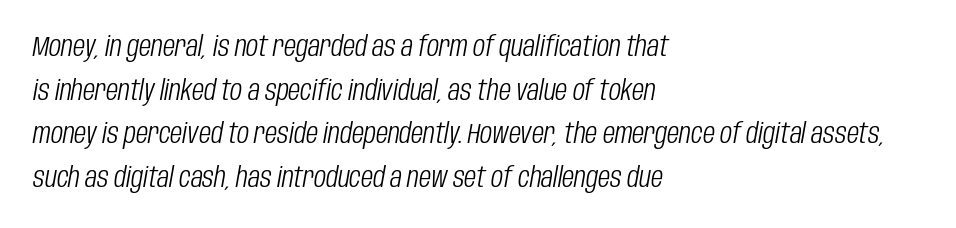
The image shows 28 px light, condensed type, italic (leaning right); set left-aligned, normal line spacing (1.56x), normal letter spacing, not underlined; low stroke contrast and a large x-height.
